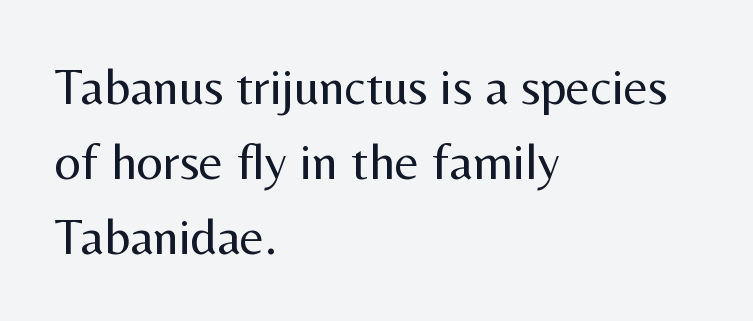
Q: Is the text bold? A: No.
Q: Is the text italic (slanted)? A: No, it is upright.
Q: Is the typeface a serif or a sans-serif typeface? A: Sans-serif.
Q: Is the text underlined? A: No.
Q: How is the paragraph aligned? A: Left-aligned.
Q: Is the spacing between letters normal or unusually wide? A: Normal.
Q: Is the spacing between lines tight, normal or loose? A: Normal.
Q: Width (condensed, normal, or wide)? A: Normal.
Q: Stroke contrast? A: Medium.
Q: x-height? A: Medium.
Q: Monospaced? A: No.
